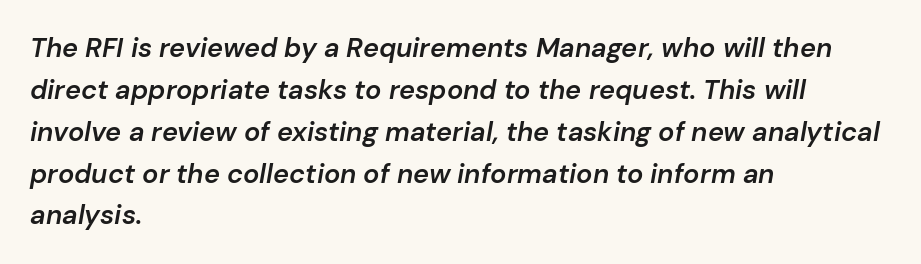
{"italic": "yes", "lean": "right", "slant_degrees": 10, "bold": "semi", "underline": "no", "align": "left", "line_spacing": "normal", "line_spacing_ratio": 1.55, "letter_spacing": "normal", "letter_spacing_em": 0.0, "glyph_px": 27}
